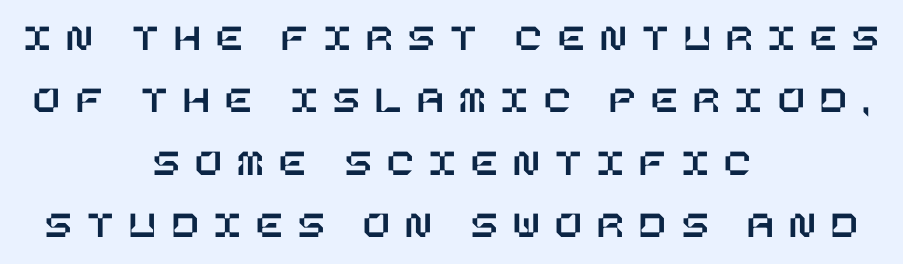
The image shows 39 px text type, upright; set centered, normal line spacing (1.6x), unusually wide letter spacing (+0.4 em), not underlined; low stroke contrast and a large x-height.
